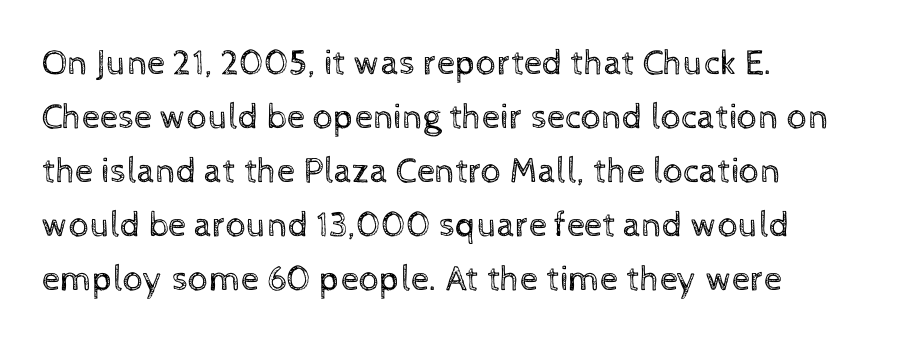
The face used here is rendered with its standard letterfit. Underlining? Definitely not there. Does the leading feel generous? No, just average. Spacing verdict: proportional, widths tailored to each character. Bold? No — there's no thickening of the strokes.
